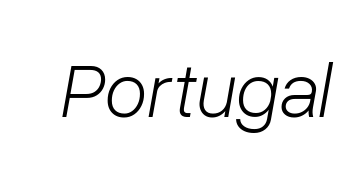
Caption: standard tracking, unaltered. Is the type heavy? It reads as light-to-regular instead. Here the designer chose a conventional face with non-uniform glyph widths. Only glyphs here, with clear space below each row. Italic: yes, the glyphs are oblique.
